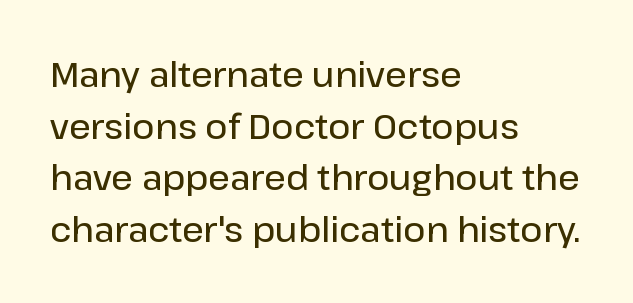
{"serif": "no", "italic": "no", "bold": "semi", "weight": "semibold", "width": "normal", "stroke_contrast": "low", "x_height": "medium", "monospaced": "no", "underline": "no", "align": "left", "line_spacing": "normal", "line_spacing_ratio": 1.52, "letter_spacing": "normal", "letter_spacing_em": 0.0, "glyph_px": 34}
